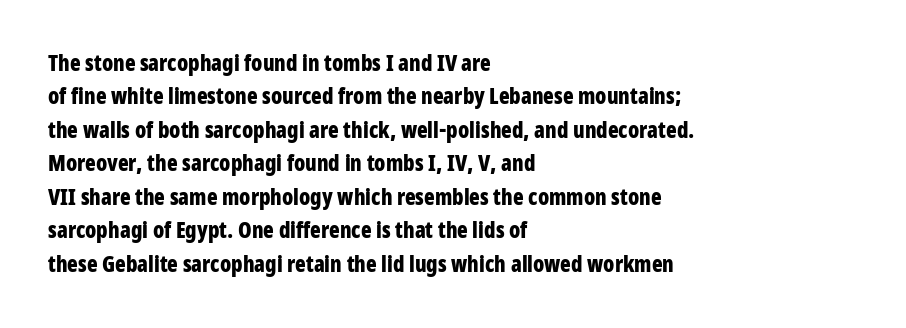
The image shows 22 px bold type, upright; set left-aligned, normal line spacing (1.52x), normal letter spacing, not underlined.
